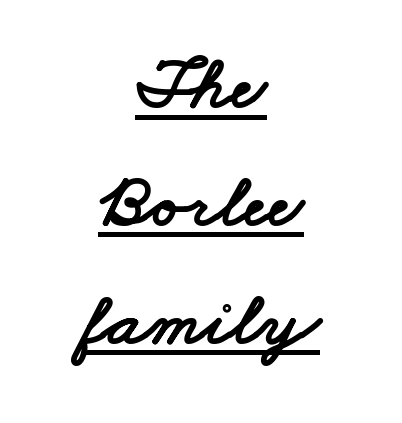
Q: Is the typeface a serif or a sans-serif typeface? A: Sans-serif.
Q: Is the text underlined? A: Yes.
Q: How is the paragraph aligned? A: Centered.
Q: Is the spacing between letters normal or unusually wide? A: Normal.
Q: Is the spacing between lines tight, normal or loose? A: Normal.
Q: Width (condensed, normal, or wide)? A: Wide.
Q: Stroke contrast? A: Low.
Q: x-height? A: Small.
Q: Monospaced? A: No.
